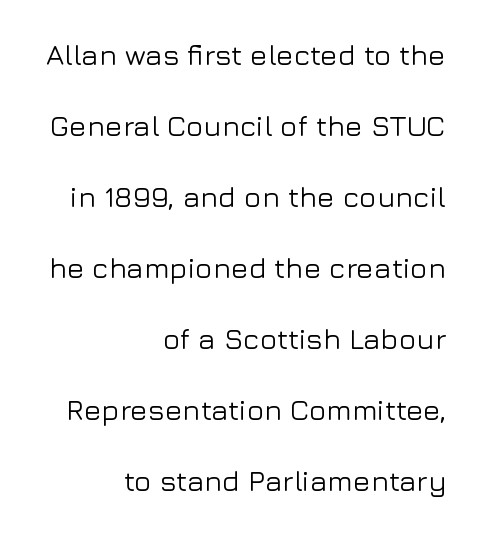
The passage shown has conventional tracking throughout. Does the lettering tilt? It doesn't — this is upright. The paragraph shown leans on its right margin. Has an underline been added? It has not.
